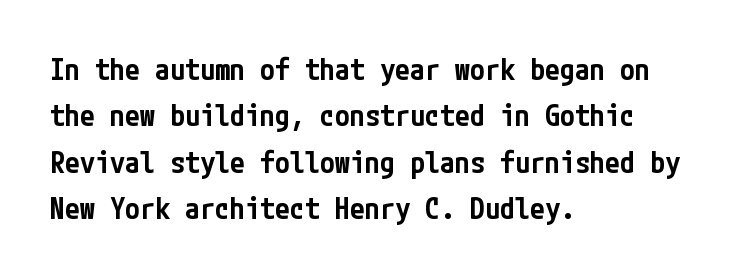
The image shows 30 px semibold, condensed sans-serif type, upright; set left-aligned, normal line spacing (1.55x), normal letter spacing, not underlined; low stroke contrast and a medium x-height.
